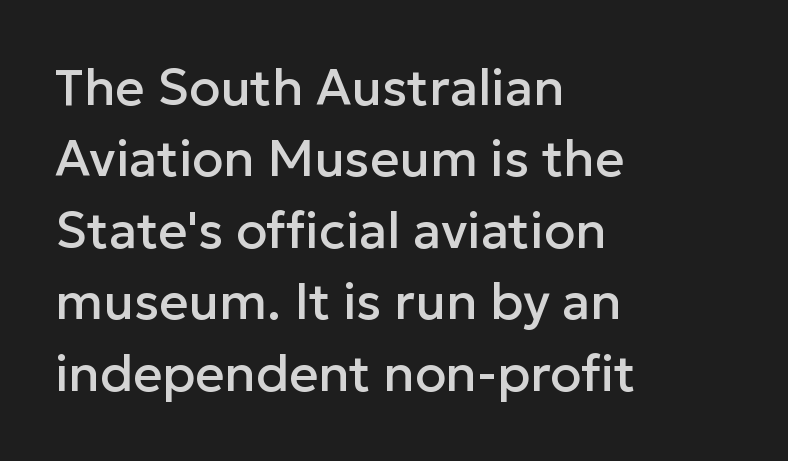
{"serif": "no", "italic": "no", "width": "normal", "stroke_contrast": "low", "x_height": "medium", "monospaced": "no", "underline": "no", "align": "left", "line_spacing": "normal", "line_spacing_ratio": 1.4, "letter_spacing": "normal", "letter_spacing_em": 0.0, "glyph_px": 51}
